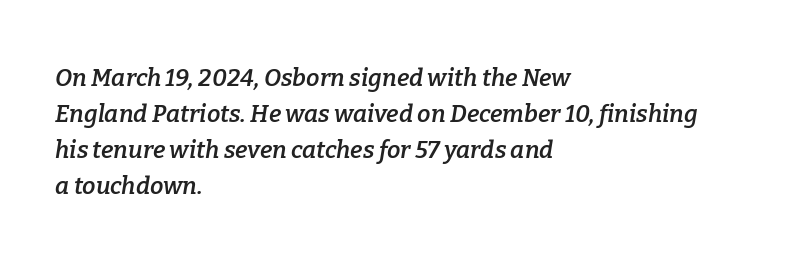
The image shows 24 px text type, italic (leaning right); set left-aligned, normal line spacing (1.5x), normal letter spacing, not underlined.
